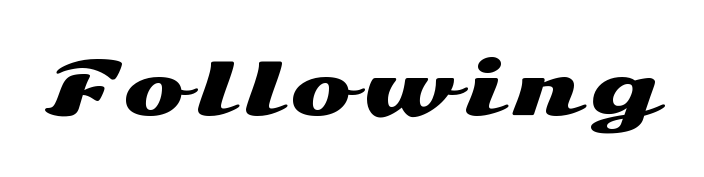
I'd call this a sans setting — the letters go barefoot. Underlining? Definitely not there. The face used here is proportionally spaced, like ordinary book or web type.
